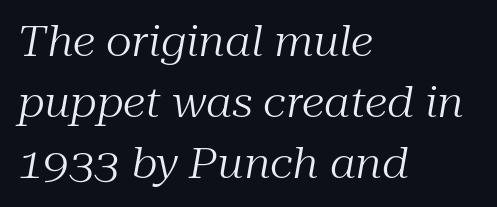
{"serif": "yes", "italic": "yes", "lean": "right", "slant_degrees": 10, "bold": "no", "weight": "regular", "width": "normal", "stroke_contrast": "medium", "x_height": "medium", "monospaced": "no", "underline": "no", "align": "left", "line_spacing": "normal", "line_spacing_ratio": 1.49, "letter_spacing": "normal", "letter_spacing_em": 0.0, "glyph_px": 41}
